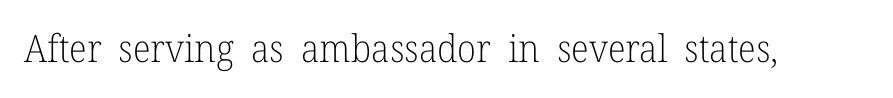
{"serif": "yes", "italic": "no", "bold": "no", "weight": "light", "width": "normal", "stroke_contrast": "low", "x_height": "medium", "monospaced": "no", "underline": "no", "letter_spacing": "normal", "letter_spacing_em": 0.0, "glyph_px": 38}
